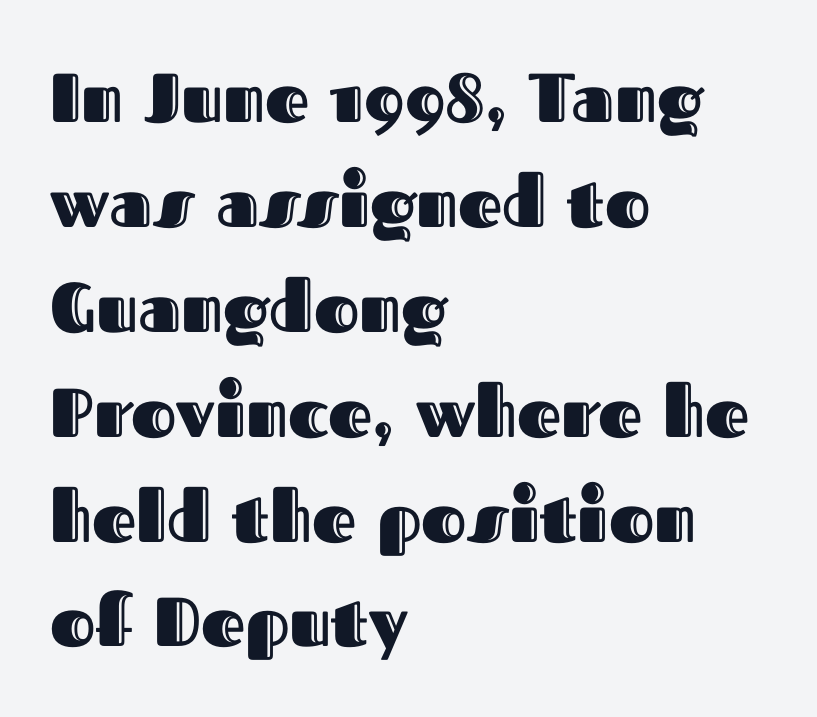
What's the leading like? Ordinary, nothing unusual. Standard letterfit; no display-style spreading of the glyphs. Is the block centered? No — it sits flush against the left margin. Each letter keeps its own natural width here, so spacing adapts to shape.
